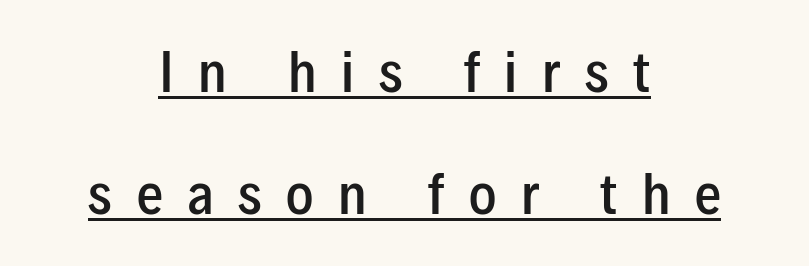
Q: Is the text bold? A: Semi-bold.
Q: Is the text italic (slanted)? A: No, it is upright.
Q: Is the typeface a serif or a sans-serif typeface? A: Sans-serif.
Q: Is the text underlined? A: Yes.
Q: How is the paragraph aligned? A: Centered.
Q: Is the spacing between letters normal or unusually wide? A: Unusually wide.
Q: Is the spacing between lines tight, normal or loose? A: Loose.
Q: Width (condensed, normal, or wide)? A: Condensed.
Q: Stroke contrast? A: Low.
Q: x-height? A: Medium.
Q: Monospaced? A: No.
